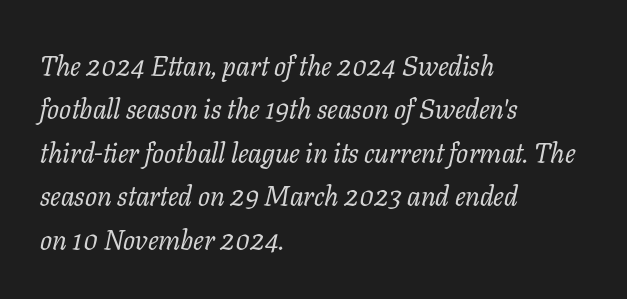
Words float on clear page, feet unadorned. Font category for this specimen: serif. No heavy texture on the line: the type isn't bold. Short note: letters normally spaced.
